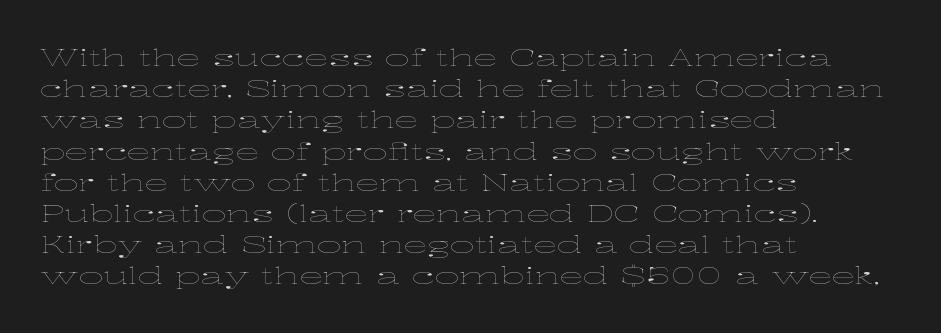
{"italic": "no", "bold": "no", "underline": "no", "align": "left", "line_spacing": "normal", "line_spacing_ratio": 1.3, "letter_spacing": "normal", "letter_spacing_em": 0.0, "glyph_px": 24}
